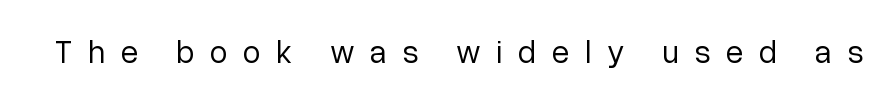
The image shows 32 px regular-weight sans-serif type, upright; set unusually wide letter spacing (+0.49 em), not underlined; low stroke contrast and a medium x-height.
